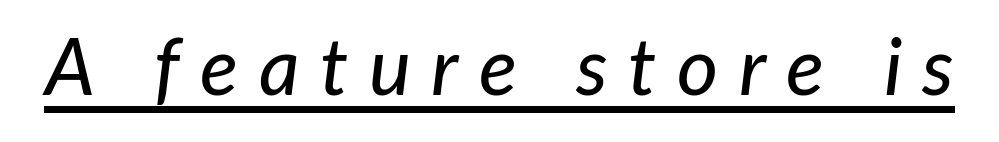
This rendering widens character spacing well past its baseline value. You can see a thin bar hugging the bottom of the glyphs. Is this a fixed-width face? No — the glyphs have proportional, varying widths. In terms of posture, this sample is oblique.
